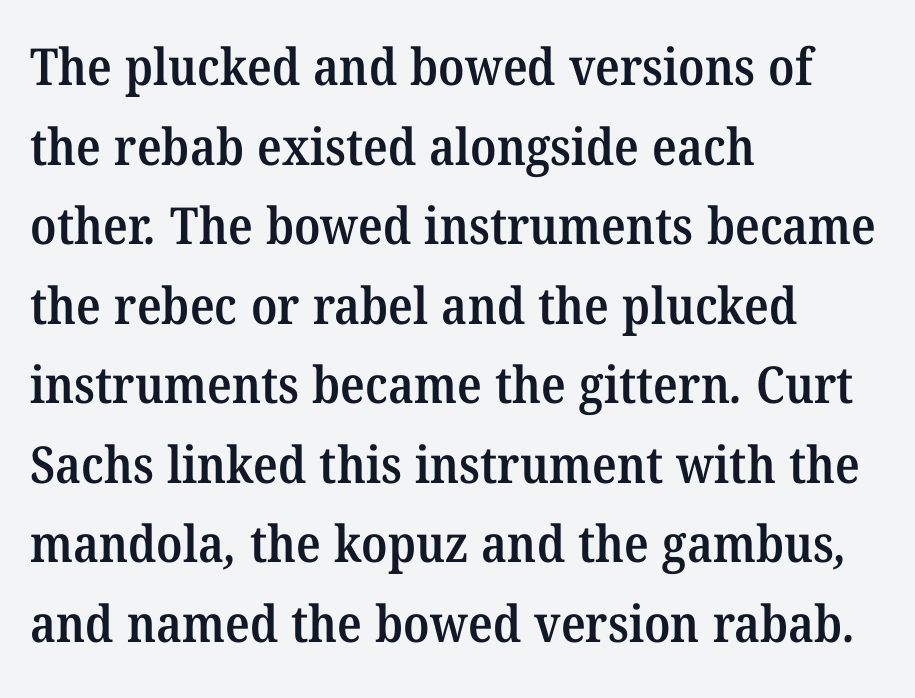
{"serif": "yes", "bold": "semi", "weight": "semibold", "width": "normal", "stroke_contrast": "medium", "x_height": "medium", "monospaced": "no", "underline": "no", "align": "left", "line_spacing": "normal", "line_spacing_ratio": 1.56, "letter_spacing": "normal", "letter_spacing_em": 0.0, "glyph_px": 51}
